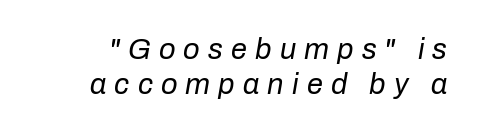
{"italic": "yes", "lean": "right", "slant_degrees": 10, "bold": "no", "weight": "regular", "width": "normal", "stroke_contrast": "low", "x_height": "medium", "monospaced": "no", "underline": "no", "line_spacing_ratio": 1.2, "letter_spacing": "wide", "letter_spacing_em": 0.28, "glyph_px": 29}
